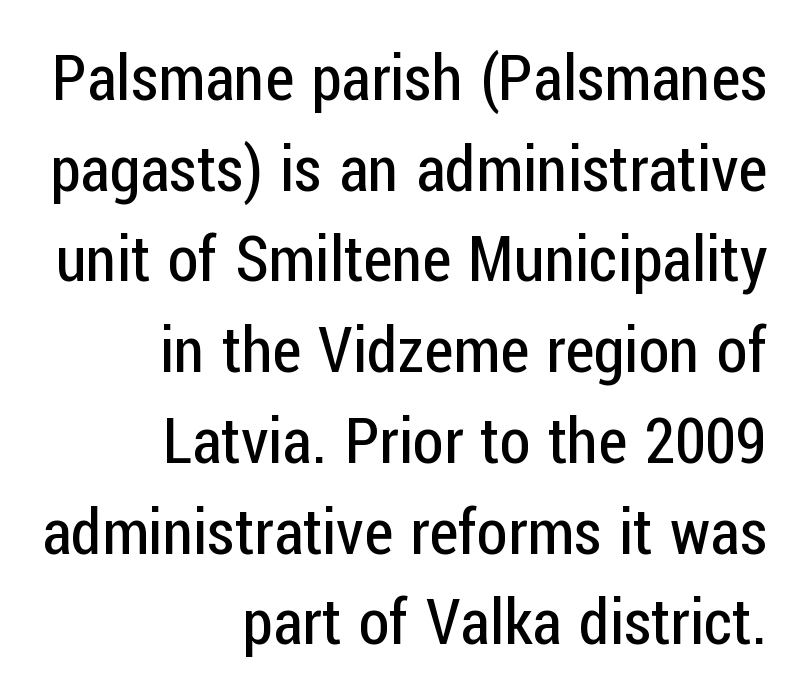
Q: Is the text bold? A: No.
Q: Is the text italic (slanted)? A: No, it is upright.
Q: Is the typeface a serif or a sans-serif typeface? A: Sans-serif.
Q: Is the text underlined? A: No.
Q: How is the paragraph aligned? A: Right-aligned.
Q: Is the spacing between letters normal or unusually wide? A: Normal.
Q: Is the spacing between lines tight, normal or loose? A: Normal.
Q: Width (condensed, normal, or wide)? A: Condensed.
Q: Stroke contrast? A: Low.
Q: x-height? A: Medium.
Q: Monospaced? A: No.
